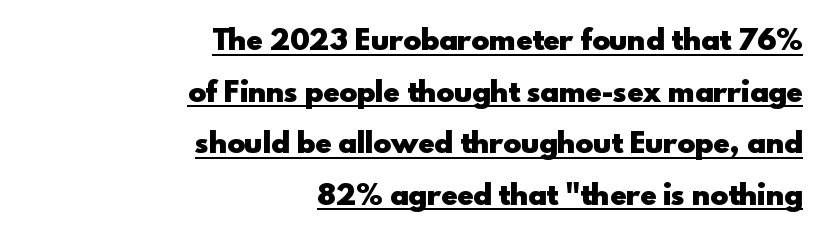
Alignment: flush right. Honestly, the underline is the first thing you notice here. Observe the ordinary spacing: letters are neighbours, not strangers. You'd pick this weight for a headline — it's a proper bold. It's the straight-up-and-down kind of type. Leading is clearly above the norm, producing a sparse column.
